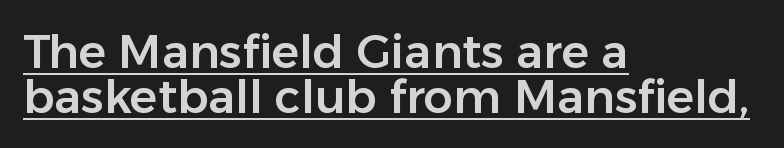
The image shows 46 px sans-serif type, upright; set left-aligned, tight line spacing (0.97x), normal letter spacing, underlined; low stroke contrast and a medium x-height.
